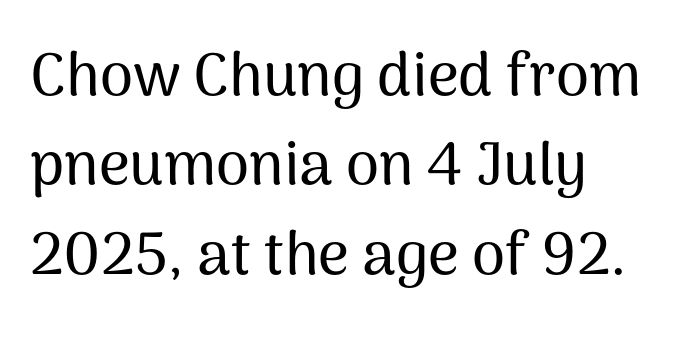
Q: Is the text italic (slanted)? A: No, it is upright.
Q: Is the typeface a serif or a sans-serif typeface? A: Sans-serif.
Q: Is the text underlined? A: No.
Q: How is the paragraph aligned? A: Left-aligned.
Q: Is the spacing between letters normal or unusually wide? A: Normal.
Q: Is the spacing between lines tight, normal or loose? A: Normal.
Q: Width (condensed, normal, or wide)? A: Normal.
Q: Stroke contrast? A: Medium.
Q: x-height? A: Medium.
Q: Monospaced? A: No.
